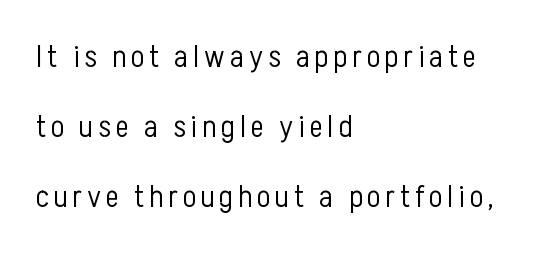
It's the straight-up-and-down kind of type. Classification — sans serif. Here the designer chose a conventional face with non-uniform glyph widths. The line-height multiplier appears high, well above default.
